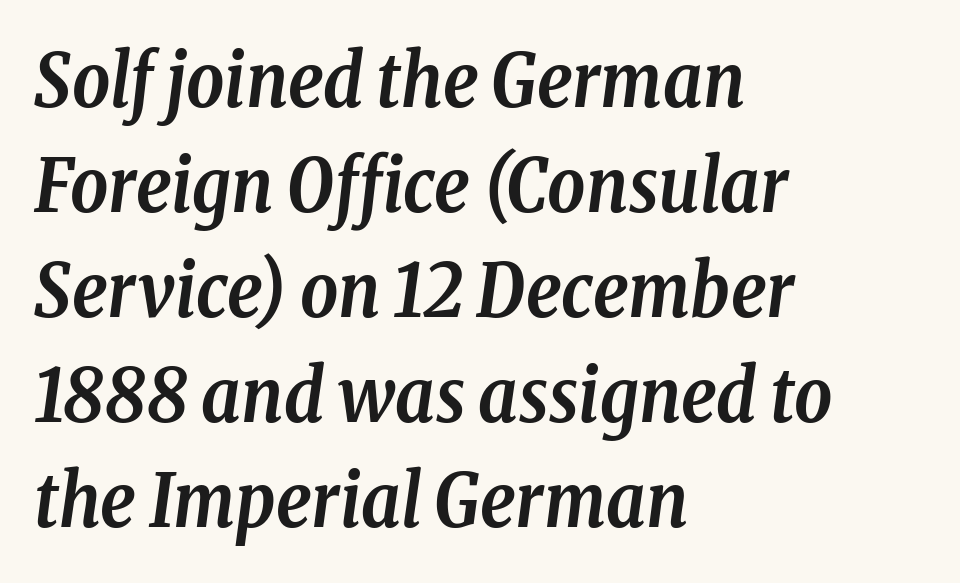
Q: Is the text bold? A: Yes.
Q: Is the text italic (slanted)? A: Yes, it leans right by about 8 degrees.
Q: Is the typeface a serif or a sans-serif typeface? A: Serif.
Q: Is the text underlined? A: No.
Q: How is the paragraph aligned? A: Left-aligned.
Q: Is the spacing between letters normal or unusually wide? A: Normal.
Q: Is the spacing between lines tight, normal or loose? A: Normal.
Q: Width (condensed, normal, or wide)? A: Condensed.
Q: Stroke contrast? A: Low.
Q: x-height? A: Medium.
Q: Monospaced? A: No.
